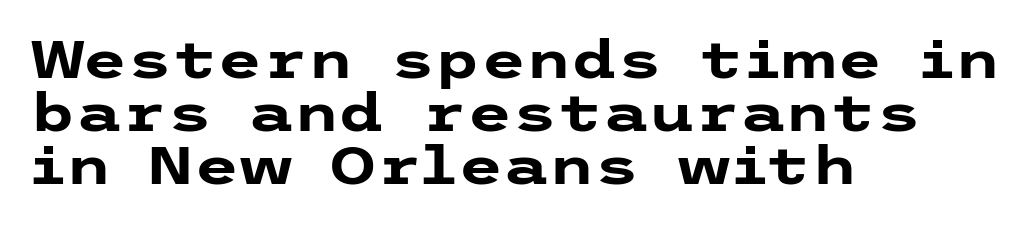
The image shows 52 px heavy, wide sans-serif type, upright; set left-aligned, tight line spacing (1.02x), normal letter spacing, not underlined; low stroke contrast and a medium x-height.
